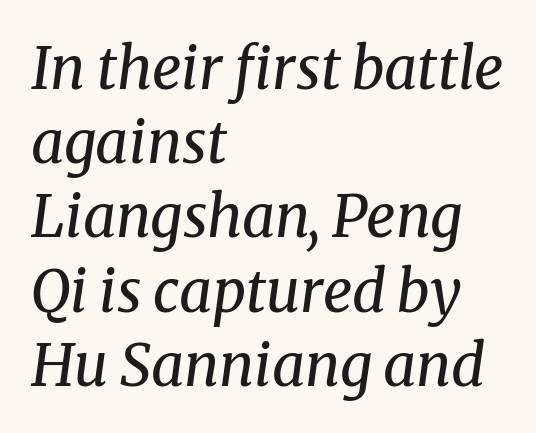
Q: Is the text bold? A: No.
Q: Is the text italic (slanted)? A: Yes, it leans right by about 8 degrees.
Q: Is the typeface a serif or a sans-serif typeface? A: Serif.
Q: Is the text underlined? A: No.
Q: How is the paragraph aligned? A: Left-aligned.
Q: Is the spacing between letters normal or unusually wide? A: Normal.
Q: Is the spacing between lines tight, normal or loose? A: Normal.
Q: Width (condensed, normal, or wide)? A: Normal.
Q: Stroke contrast? A: Medium.
Q: x-height? A: Medium.
Q: Monospaced? A: No.
